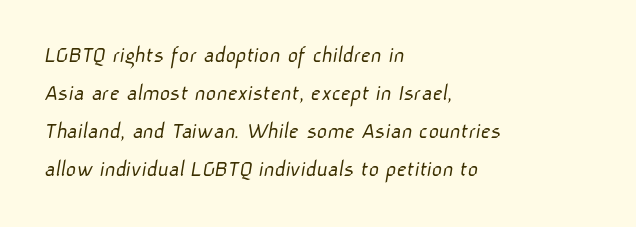
Q: Is the text bold? A: No.
Q: Is the text underlined? A: No.
Q: How is the paragraph aligned? A: Left-aligned.
Q: Is the spacing between letters normal or unusually wide? A: Normal.
Q: Is the spacing between lines tight, normal or loose? A: Normal.
